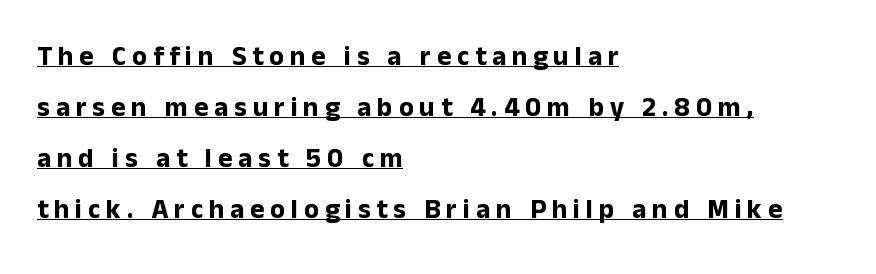
{"italic": "no", "bold": "yes", "underline": "yes", "align": "left", "line_spacing_ratio": 1.89, "letter_spacing": "wide", "letter_spacing_em": 0.22, "glyph_px": 27}
